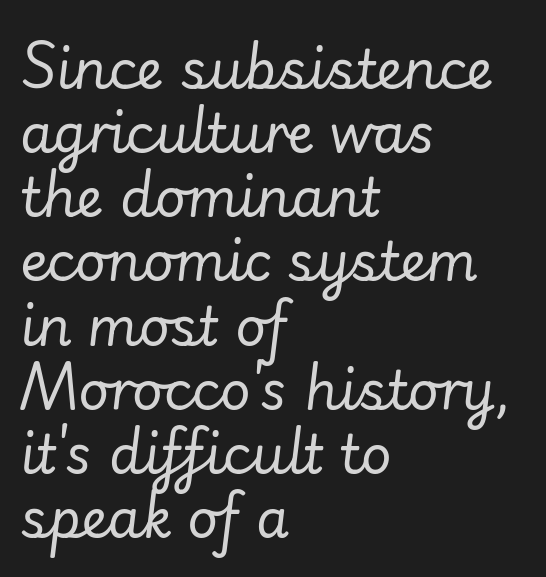
Which margin do the lines hug? The left one — the right edge is uneven. Stems and bowls with no extra thickness — not bold. Decoration check: the copy has no underline. Style check: oblique.
